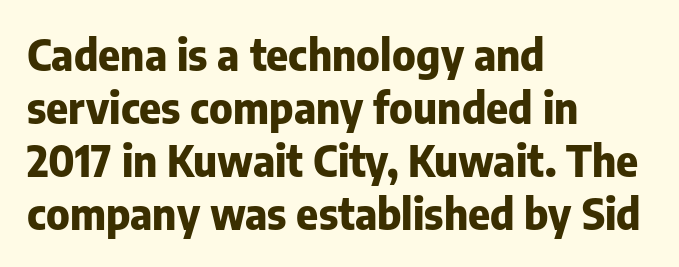
The image shows 42 px heavy sans-serif type, upright; set left-aligned, normal line spacing (1.26x), normal letter spacing, not underlined; low stroke contrast and a medium x-height.
